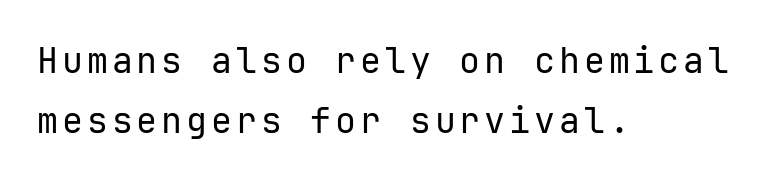
{"serif": "no", "italic": "no", "bold": "no", "weight": "regular", "width": "normal", "stroke_contrast": "low", "x_height": "medium", "monospaced": "yes", "underline": "no", "align": "left", "line_spacing_ratio": 1.72, "glyph_px": 35}
